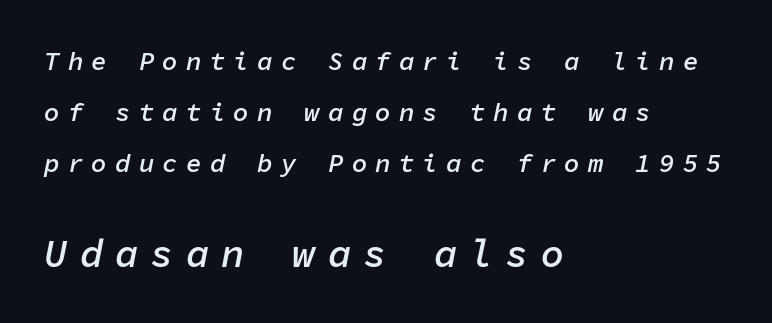
The face used here is a semibold: visibly heavier than regular, lighter than bold. Substantial extra tracking has been applied to these lines. This rendering features lettering with no underline. The lines are spread far apart with generous leading. Emphasis-style slanted type is in use.
